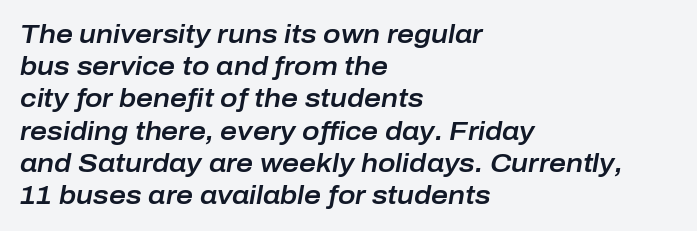
Q: Is the text italic (slanted)? A: Yes, it leans right by about 10 degrees.
Q: Is the text underlined? A: No.
Q: How is the paragraph aligned? A: Left-aligned.
Q: Is the spacing between letters normal or unusually wide? A: Normal.
